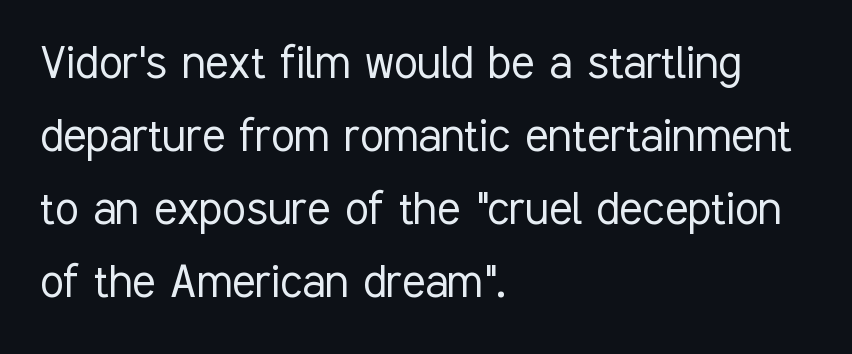
{"serif": "no", "italic": "no", "bold": "no", "weight": "light", "width": "condensed", "stroke_contrast": "low", "x_height": "medium", "monospaced": "no", "underline": "no", "align": "left", "line_spacing": "normal", "line_spacing_ratio": 1.35, "letter_spacing": "normal", "letter_spacing_em": 0.0, "glyph_px": 54}
